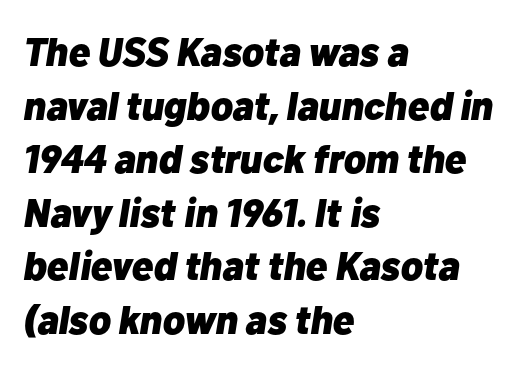
Q: Is the text bold? A: Yes.
Q: Is the text italic (slanted)? A: Yes, it leans right by about 10 degrees.
Q: Is the text underlined? A: No.
Q: How is the paragraph aligned? A: Left-aligned.
Q: Is the spacing between letters normal or unusually wide? A: Normal.
Q: Is the spacing between lines tight, normal or loose? A: Normal.
Q: Width (condensed, normal, or wide)? A: Normal.
Q: Stroke contrast? A: Low.
Q: x-height? A: Medium.
Q: Monospaced? A: No.
